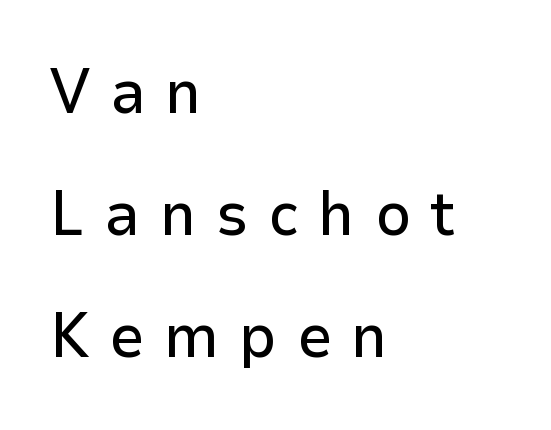
The axis of the letterforms is exactly vertical. The glyphs are unaccompanied by any horizontal stroke below them. Check where the strokes stop: nothing finishes them off — pure sans. Spacing verdict: proportional, widths tailored to each character. The typesetter chose a ragged-right arrangement here. Does extra space separate the letters? Yes, quite a lot of it.
